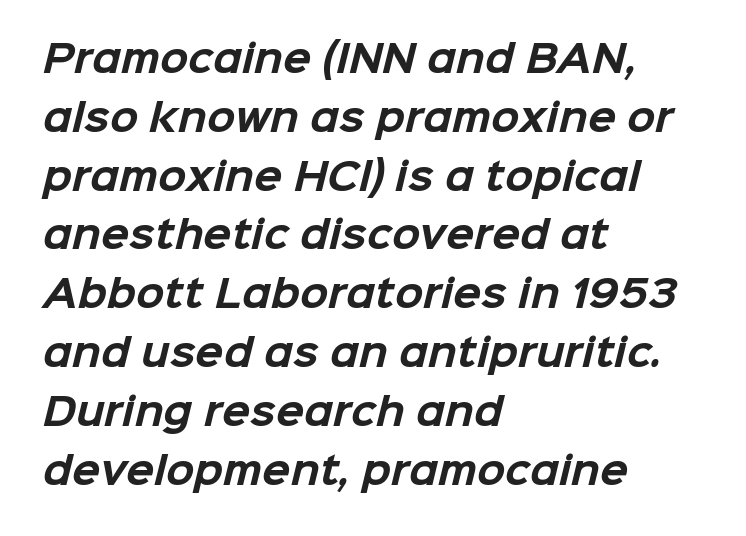
Just letters on the line, the space beneath them empty. The letters are bold, with thick, heavy strokes. The passage shown has conventional tracking throughout. The lines in this sample share a left origin and differ only in where they stop. Regarding leading, the lines here are spaced in the standard way.
